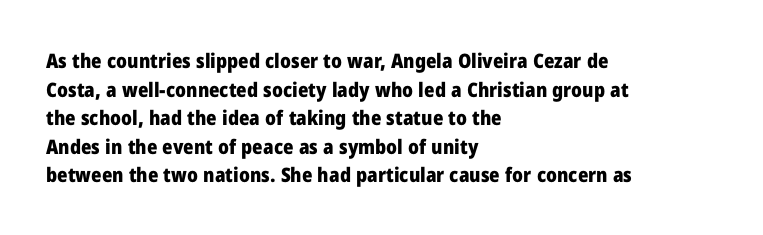
The image shows 20 px bold type, upright; set left-aligned, normal line spacing (1.43x), normal letter spacing, not underlined.
